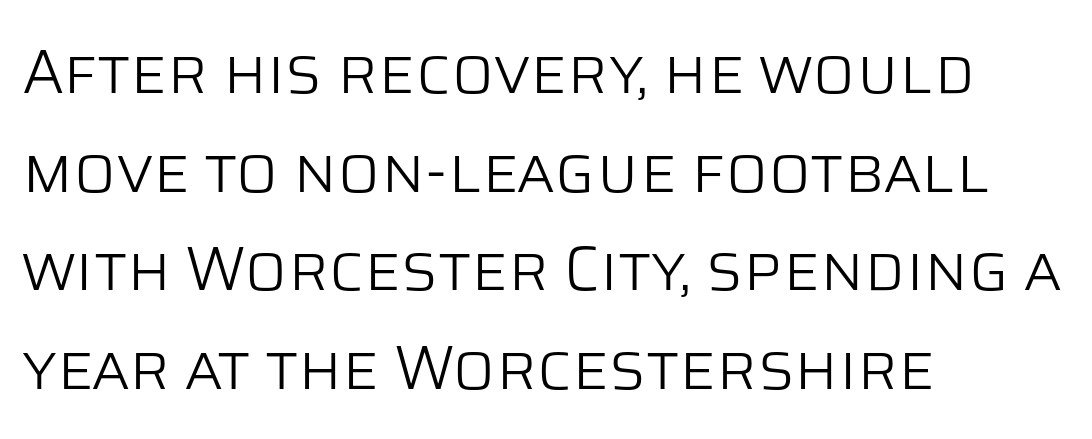
Anything drawn beneath the words? Only blank space. Each letter's strokes conclude bluntly, with no projecting serifs. Do the characters align in a grid? No, the font is proportional. A normal amount of white space separates one row of letters from the next.
